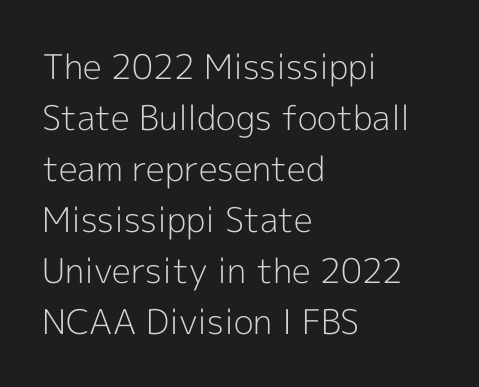
Q: Is the text bold? A: No.
Q: Is the text italic (slanted)? A: No, it is upright.
Q: Is the typeface a serif or a sans-serif typeface? A: Sans-serif.
Q: Is the text underlined? A: No.
Q: How is the paragraph aligned? A: Left-aligned.
Q: Is the spacing between letters normal or unusually wide? A: Normal.
Q: Is the spacing between lines tight, normal or loose? A: Normal.
Q: Width (condensed, normal, or wide)? A: Normal.
Q: x-height? A: Medium.
Q: Monospaced? A: No.
